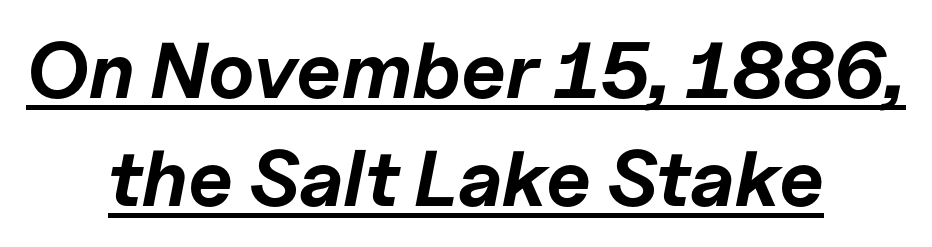
These lines keep a tight, regular rhythm from letter to letter. Descenders here cross a horizontal rule under the line. These lines are rendered in a variable-pitch font. Compared with ordinary roman type, these characters are visibly tilted.
